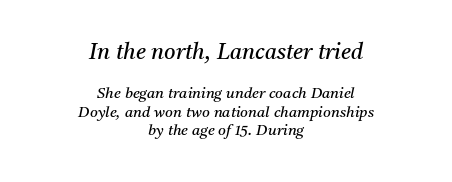
The image shows 22 px text type, italic (leaning right); set centered, line spacing 1.22x, normal letter spacing, not underlined; the first (top) block is 1.47x larger.
